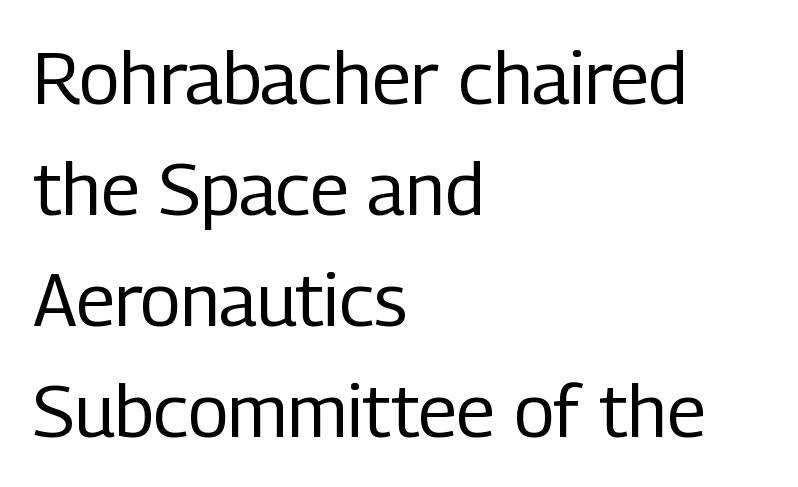
{"serif": "no", "italic": "no", "bold": "no", "weight": "regular", "width": "condensed", "stroke_contrast": "low", "x_height": "medium", "monospaced": "no", "underline": "no", "align": "left", "line_spacing": "normal", "line_spacing_ratio": 1.52, "letter_spacing": "normal", "letter_spacing_em": 0.0, "glyph_px": 73}
